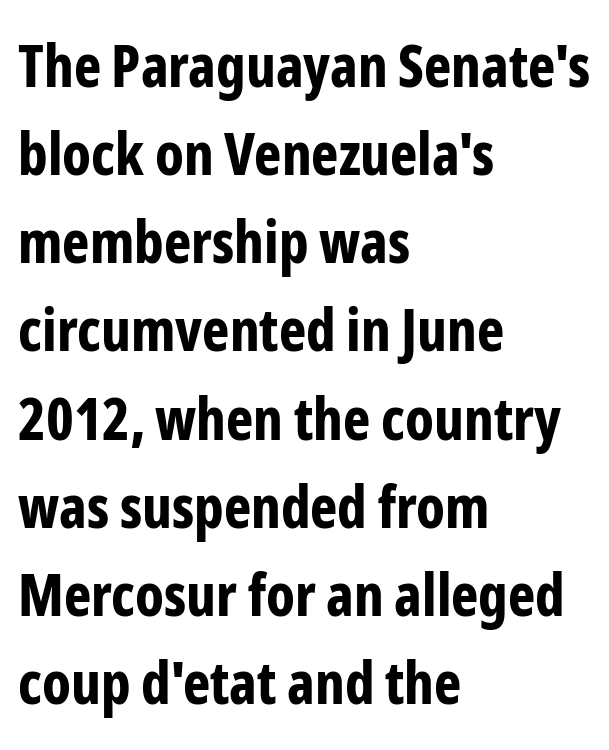
The image shows 58 px bold, condensed sans-serif type, upright; set left-aligned, normal line spacing (1.52x), normal letter spacing, not underlined; low stroke contrast and a medium x-height.
